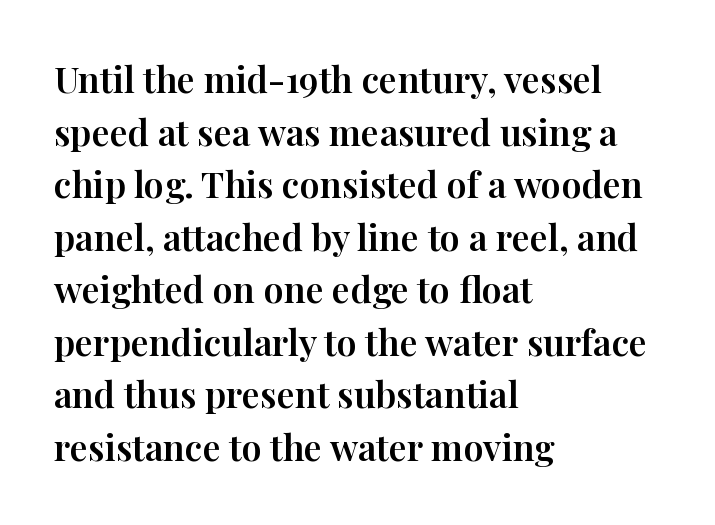
{"serif": "yes", "italic": "no", "width": "normal", "stroke_contrast": "high", "x_height": "medium", "monospaced": "no", "underline": "no", "align": "left", "line_spacing": "normal", "line_spacing_ratio": 1.46, "letter_spacing": "normal", "letter_spacing_em": 0.0, "glyph_px": 36}
